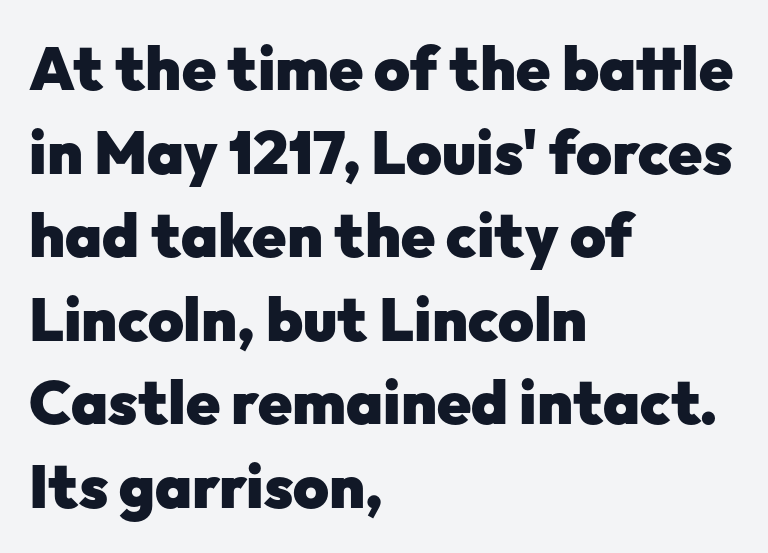
Q: Is the text bold? A: Yes.
Q: Is the text italic (slanted)? A: No, it is upright.
Q: Is the typeface a serif or a sans-serif typeface? A: Sans-serif.
Q: Is the text underlined? A: No.
Q: How is the paragraph aligned? A: Left-aligned.
Q: Is the spacing between letters normal or unusually wide? A: Normal.
Q: Is the spacing between lines tight, normal or loose? A: Normal.
Q: Width (condensed, normal, or wide)? A: Normal.
Q: Stroke contrast? A: Low.
Q: x-height? A: Medium.
Q: Monospaced? A: No.
